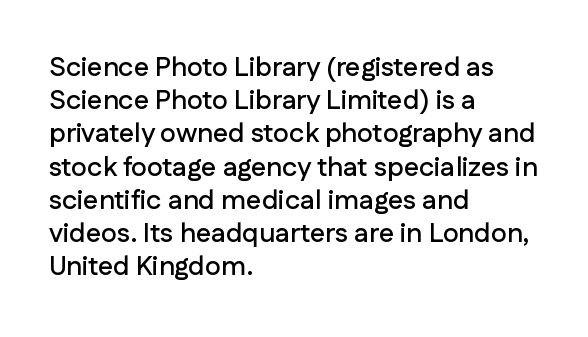
Every row of glyphs begins at an identical x-position on the left. These lines were composed using upright roman letters. Standard letterfit; no display-style spreading of the glyphs. The glyphs are unaccompanied by any horizontal stroke below them.
